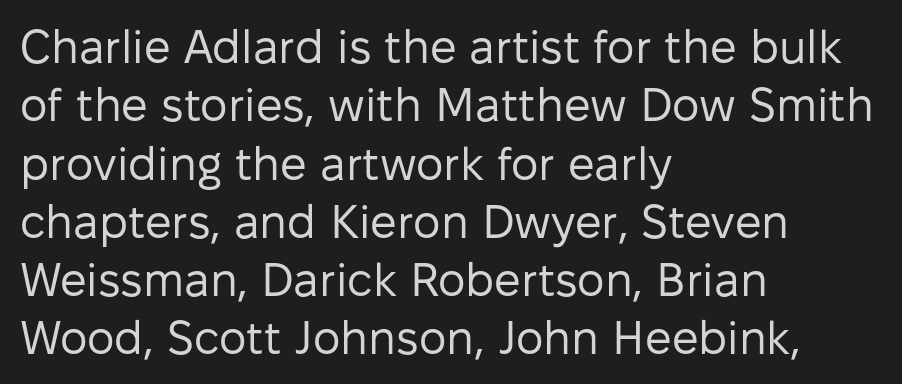
{"serif": "no", "italic": "no", "bold": "no", "weight": "regular", "width": "normal", "stroke_contrast": "low", "x_height": "medium", "monospaced": "no", "underline": "no", "align": "left", "line_spacing_ratio": 1.24, "letter_spacing": "normal", "letter_spacing_em": 0.0, "glyph_px": 47}
